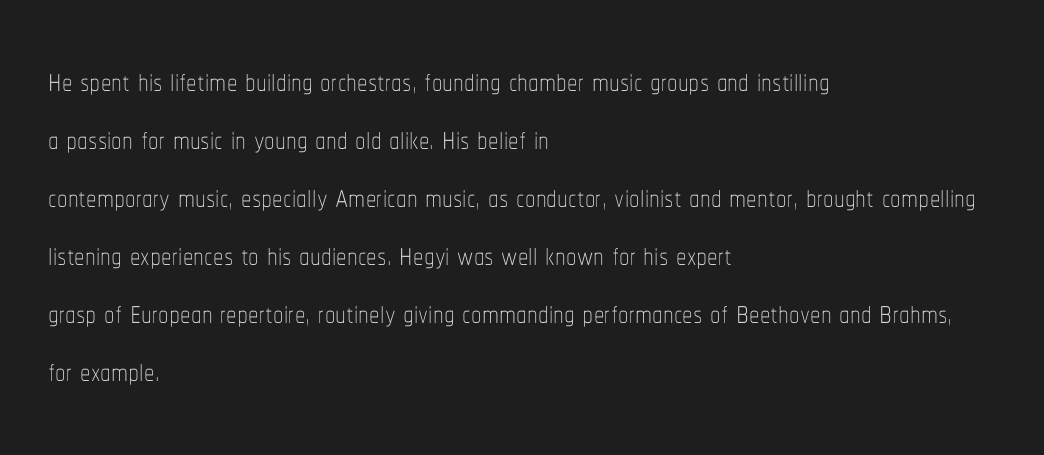
Q: Is the text bold? A: No.
Q: Is the text italic (slanted)? A: No, it is upright.
Q: Is the text underlined? A: No.
Q: How is the paragraph aligned? A: Left-aligned.
Q: Is the spacing between letters normal or unusually wide? A: Normal.
Q: Is the spacing between lines tight, normal or loose? A: Normal.
Q: Width (condensed, normal, or wide)? A: Condensed.
Q: Stroke contrast? A: Low.
Q: x-height? A: Medium.
Q: Monospaced? A: No.
